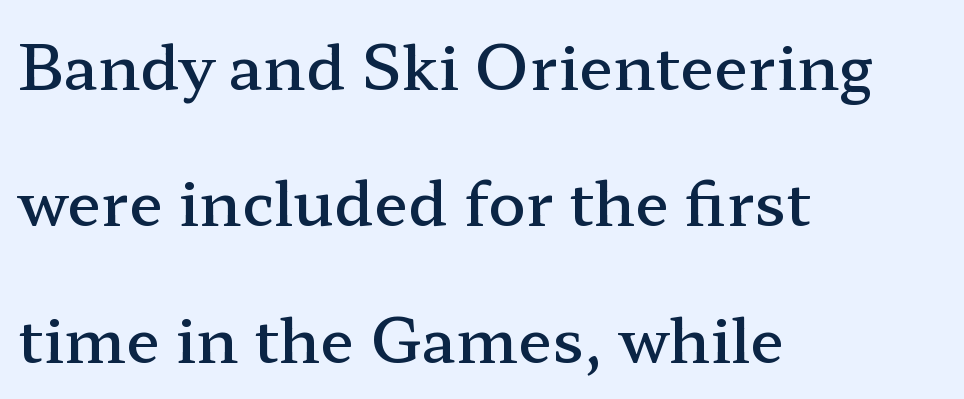
The face used here is rendered with its standard letterfit. Spacing verdict: proportional, widths tailored to each character. If you drew a ruler down the left edge, every line would touch it. This is moderately heavy type, rendered in semibold.
